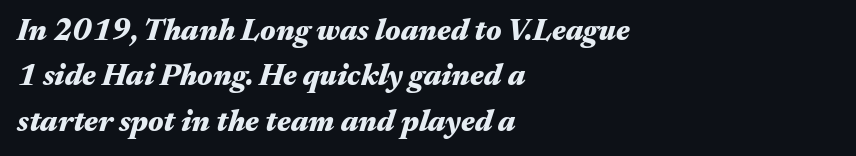
The image shows 30 px heavy, wide type, italic (leaning right); set left-aligned, normal line spacing (1.51x), normal letter spacing, not underlined; medium stroke contrast and a medium x-height.
